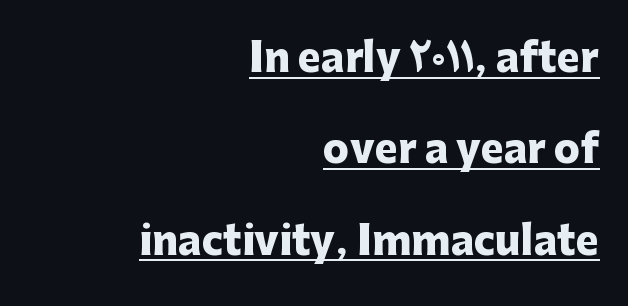
Q: Is the text bold? A: Yes.
Q: Is the text italic (slanted)? A: No, it is upright.
Q: Is the typeface a serif or a sans-serif typeface? A: Sans-serif.
Q: Is the text underlined? A: Yes.
Q: How is the paragraph aligned? A: Right-aligned.
Q: Is the spacing between letters normal or unusually wide? A: Normal.
Q: Is the spacing between lines tight, normal or loose? A: Loose.
Q: Width (condensed, normal, or wide)? A: Normal.
Q: Stroke contrast? A: Low.
Q: x-height? A: Medium.
Q: Monospaced? A: No.
